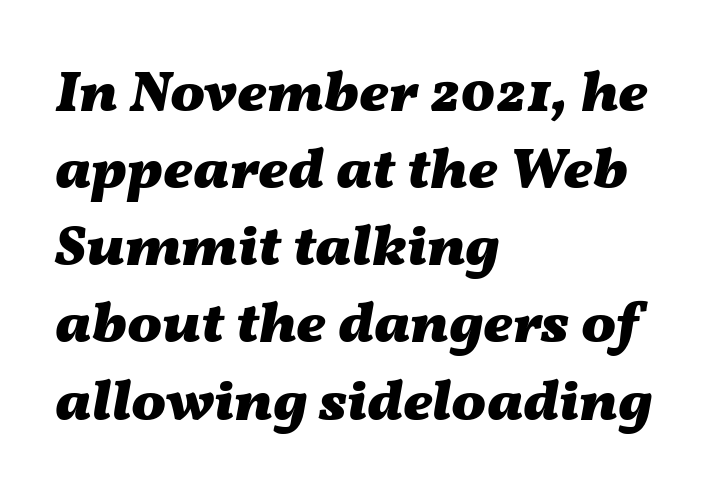
The image shows 58 px heavy, wide type, italic (leaning right); set left-aligned, normal line spacing (1.33x), normal letter spacing, not underlined; medium stroke contrast and a medium x-height.
